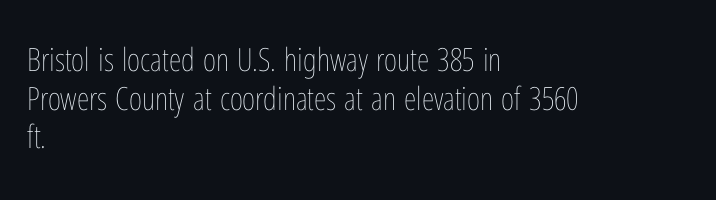
Quick note: underline off. Notice how the passage keeps a crisp vertical edge on the left only. Designer's note — italics off, roman on. The strokes carry an ordinary text weight at most. These lines are rendered in a variable-pitch font.
